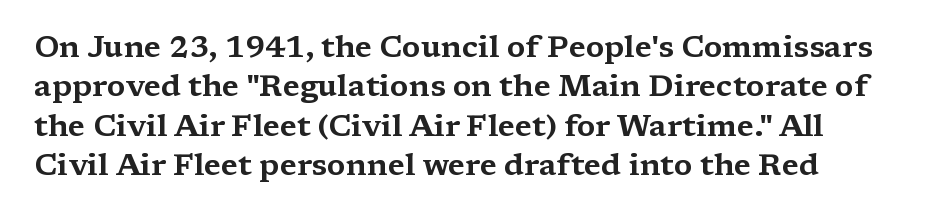
{"serif": "yes", "italic": "no", "width": "wide", "stroke_contrast": "medium", "x_height": "medium", "monospaced": "no", "underline": "no", "line_spacing": "normal", "line_spacing_ratio": 1.31, "letter_spacing": "normal", "letter_spacing_em": 0.0, "glyph_px": 30}
